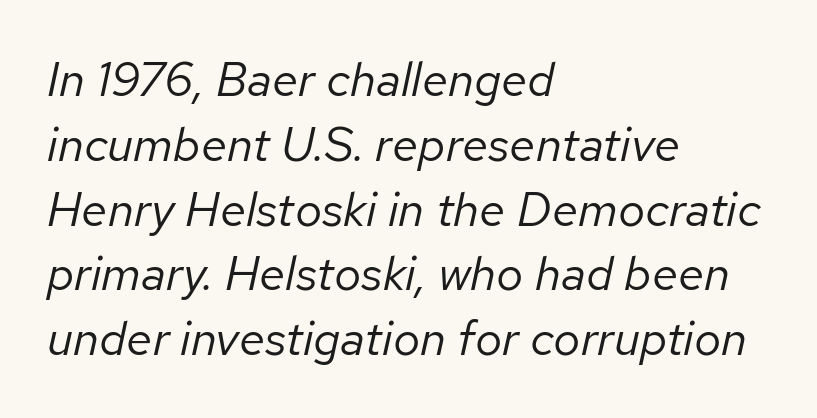
Q: Is the text bold? A: No.
Q: Is the text italic (slanted)? A: Yes, it leans right by about 12 degrees.
Q: Is the text underlined? A: No.
Q: How is the paragraph aligned? A: Left-aligned.
Q: Is the spacing between letters normal or unusually wide? A: Normal.
Q: Is the spacing between lines tight, normal or loose? A: Normal.
Q: Width (condensed, normal, or wide)? A: Normal.
Q: Stroke contrast? A: Low.
Q: x-height? A: Medium.
Q: Monospaced? A: No.
